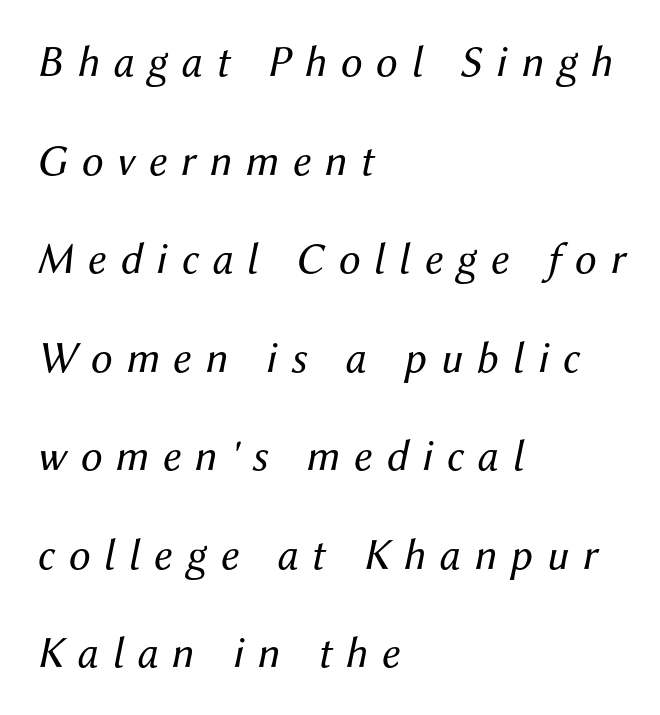
{"italic": "yes", "lean": "right", "slant_degrees": 12, "bold": "no", "weight": "regular", "width": "normal", "stroke_contrast": "medium", "x_height": "medium", "monospaced": "no", "underline": "no", "align": "left", "line_spacing": "loose", "line_spacing_ratio": 2.24, "letter_spacing": "wide", "letter_spacing_em": 0.31, "glyph_px": 44}
